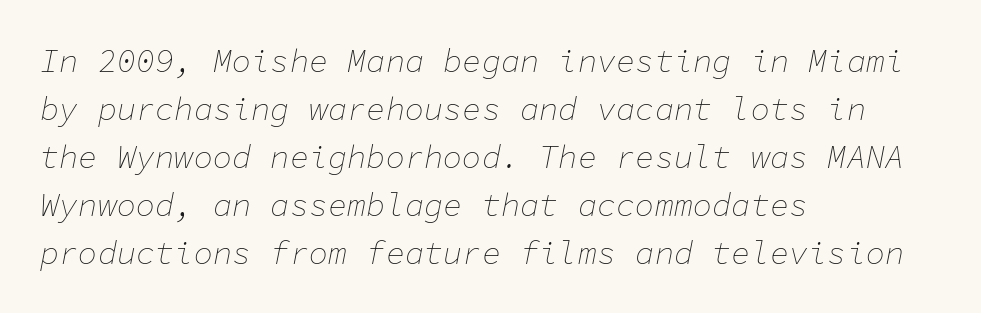
The image shows 32 px thin type, italic (leaning right), monospaced; set left-aligned, normal line spacing (1.5x), normal letter spacing, not underlined; low stroke contrast and a medium x-height.
